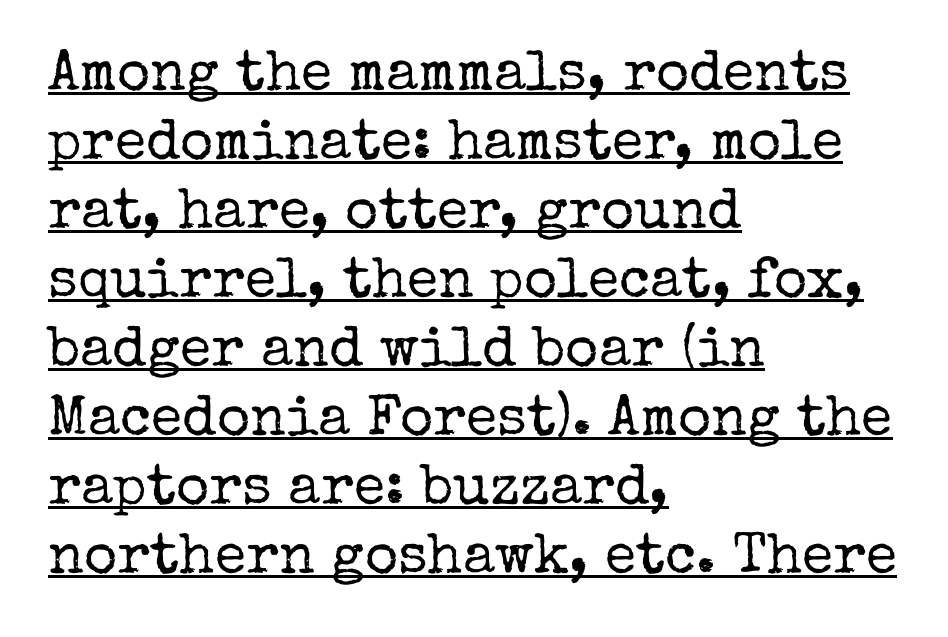
This rendering leaves character spacing at its baseline value. This sample is left-justified, so line endings fall wherever the words run out. You can tell from the footed stems that serif type was used. Counters stay open thanks to moderate or lighter strokes. Here the designer chose a conventional face with non-uniform glyph widths. The string is rendered with underlining switched on.
